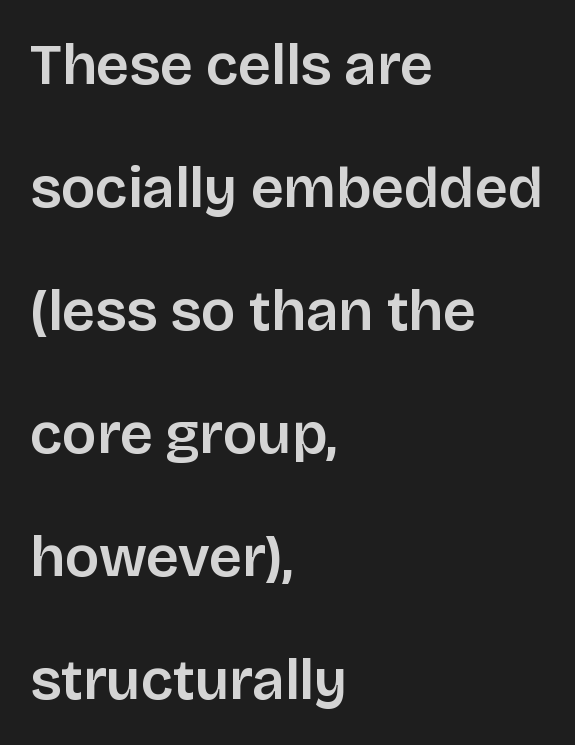
{"serif": "no", "italic": "no", "width": "normal", "stroke_contrast": "low", "x_height": "large", "monospaced": "no", "underline": "no", "align": "left", "line_spacing": "loose", "line_spacing_ratio": 2.12, "letter_spacing": "normal", "letter_spacing_em": 0.0, "glyph_px": 58}
